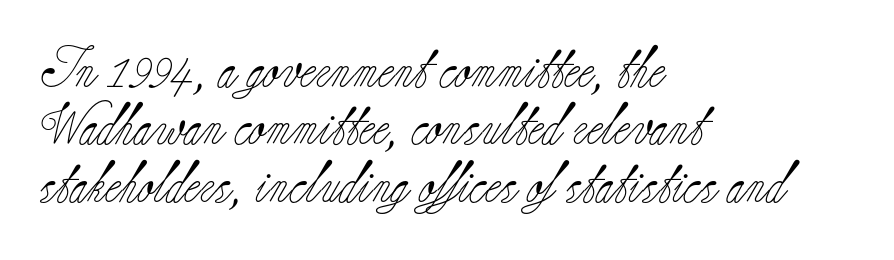
Has an underline been added? It has not. Note: serifs present on the glyphs. The ragged edge is on the right, which tells us the setting is flush left. Is this a fixed-width face? No — the glyphs have proportional, varying widths. The leading is moderate, giving the passage an even texture.
